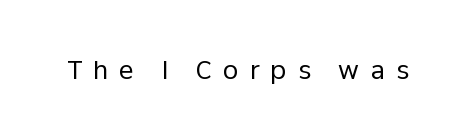
Spacing between characters has been opened up far beyond the box default. Check the space under the baseline: it is left empty. The axis of the letterforms is exactly vertical. The typesetting does not lean heavy: it is not bold.
